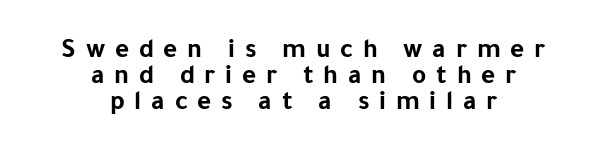
The image shows 27 px bold type, upright; set centered, tight line spacing (0.96x), unusually wide letter spacing (+0.36 em), not underlined.
